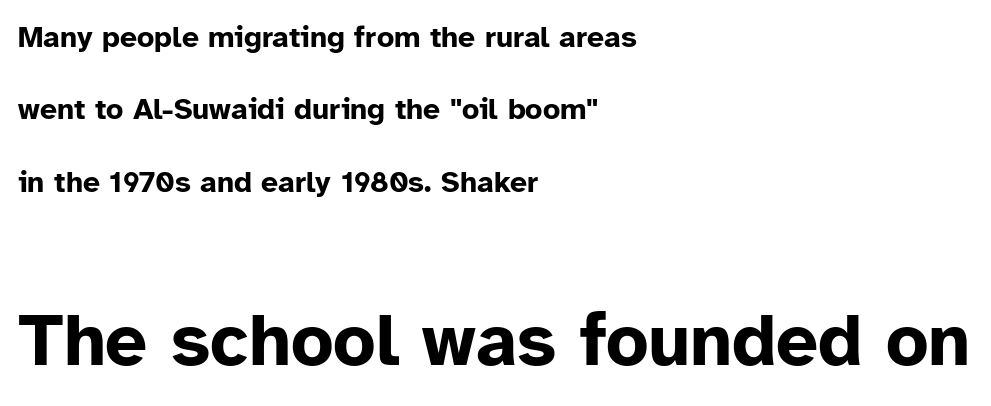
Classification — sans serif. Horizontal alignment here is leftward, the default for most running prose. Looks like regular typesetting: each glyph gets only the width it needs. If you measured baseline to baseline, you'd find a long distance.
